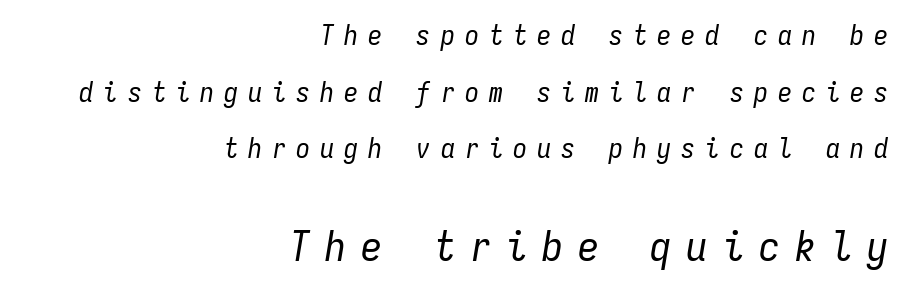
{"italic": "yes", "lean": "right", "slant_degrees": 9, "bold": "no", "weight": "regular", "width": "condensed", "stroke_contrast": "low", "x_height": "medium", "monospaced": "yes", "underline": "no", "align": "right", "line_spacing": "loose", "line_spacing_ratio": 2.02, "letter_spacing": "wide", "letter_spacing_em": 0.36, "larger_block": "second", "size_ratio": 1.5, "glyph_px": 42}
